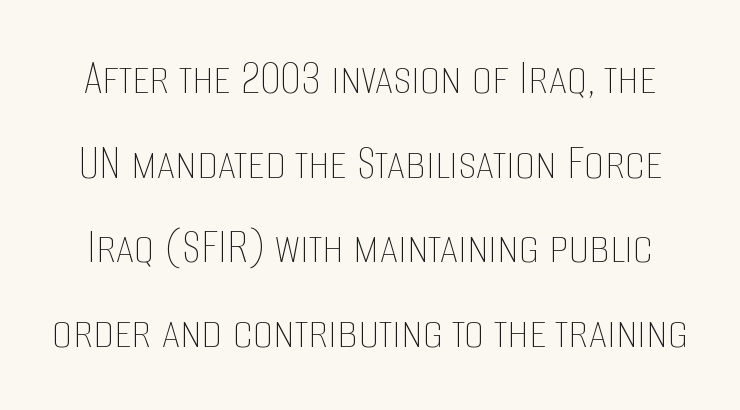
The image shows 51 px thin, condensed type, upright; set normal line spacing (1.66x), normal letter spacing, not underlined; low stroke contrast and a large x-height.
